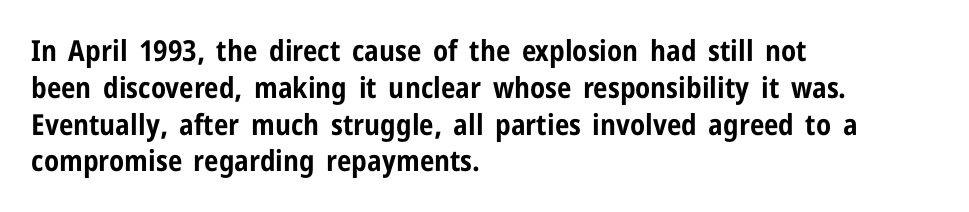
The characters look thick and weighty, a clear bold. The lines in this sample share a left origin and differ only in where they stop. The area under the type is left untouched. The rows are spaced the way most documents space them.
